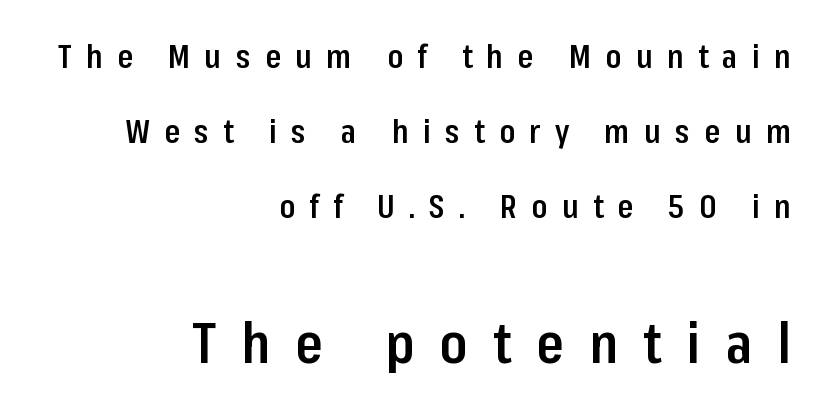
The image shows 56 px semibold, condensed sans-serif type, upright; set right-aligned, loose line spacing (2.35x), unusually wide letter spacing (+0.45 em), not underlined; the second (bottom) block is 1.75x larger; low stroke contrast and a medium x-height.
